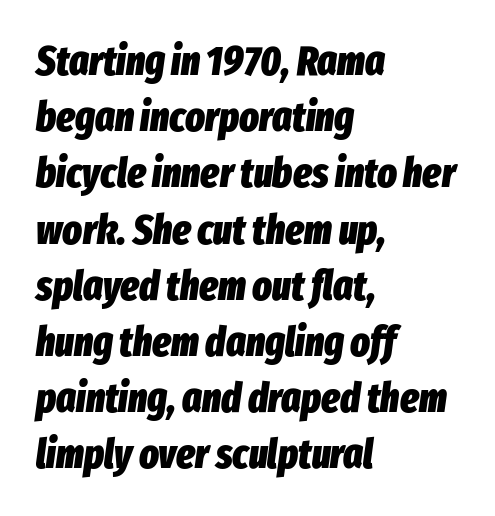
The image shows 41 px heavy, condensed type, italic (leaning right); set left-aligned, normal line spacing (1.37x), normal letter spacing, not underlined; low stroke contrast and a medium x-height.
